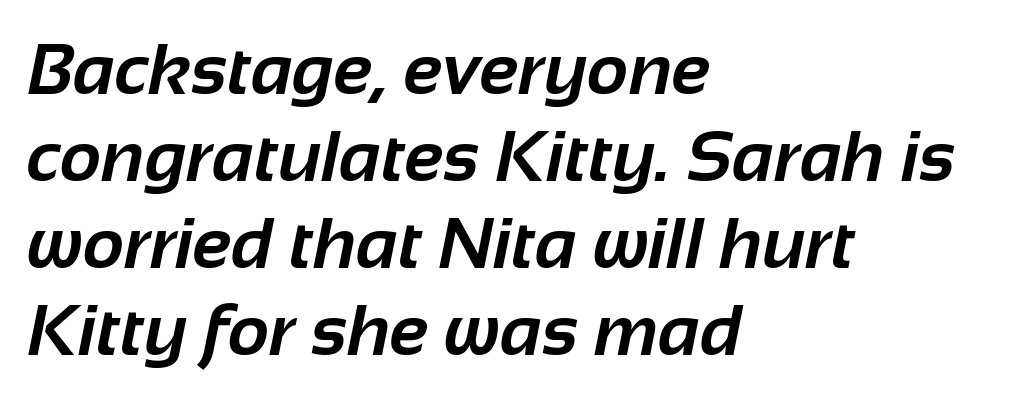
{"serif": "no", "bold": "yes", "weight": "bold", "width": "normal", "stroke_contrast": "low", "x_height": "medium", "monospaced": "no", "underline": "no", "align": "left", "line_spacing_ratio": 1.21, "letter_spacing": "normal", "letter_spacing_em": 0.0, "glyph_px": 72}
